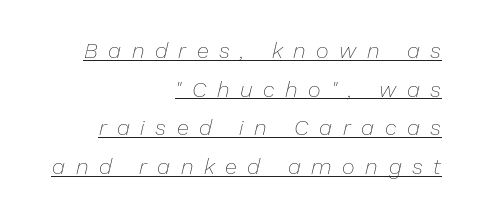
Q: Is the text bold? A: No.
Q: Is the text italic (slanted)? A: Yes, it leans right by about 13 degrees.
Q: Is the text underlined? A: Yes.
Q: How is the paragraph aligned? A: Right-aligned.
Q: Is the spacing between letters normal or unusually wide? A: Unusually wide.
